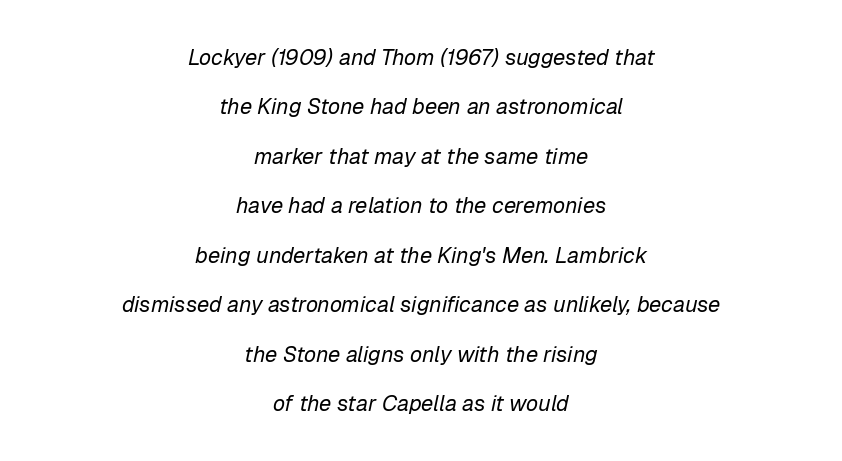
{"italic": "yes", "lean": "right", "slant_degrees": 12, "bold": "no", "underline": "no", "align": "center", "line_spacing": "loose", "line_spacing_ratio": 2.25, "letter_spacing": "normal", "letter_spacing_em": 0.0, "glyph_px": 22}
